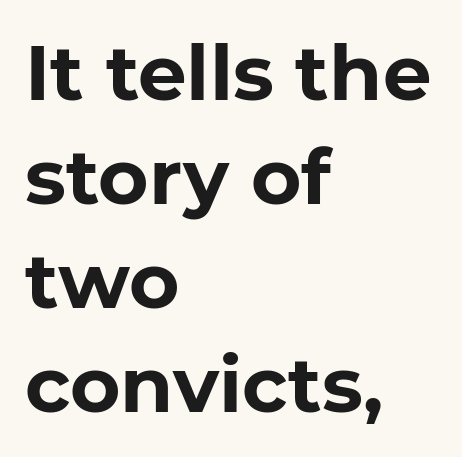
Q: Is the text bold? A: Yes.
Q: Is the typeface a serif or a sans-serif typeface? A: Sans-serif.
Q: Is the text underlined? A: No.
Q: How is the paragraph aligned? A: Left-aligned.
Q: Is the spacing between letters normal or unusually wide? A: Normal.
Q: Is the spacing between lines tight, normal or loose? A: Normal.
Q: Width (condensed, normal, or wide)? A: Normal.
Q: Stroke contrast? A: Low.
Q: x-height? A: Medium.
Q: Monospaced? A: No.
